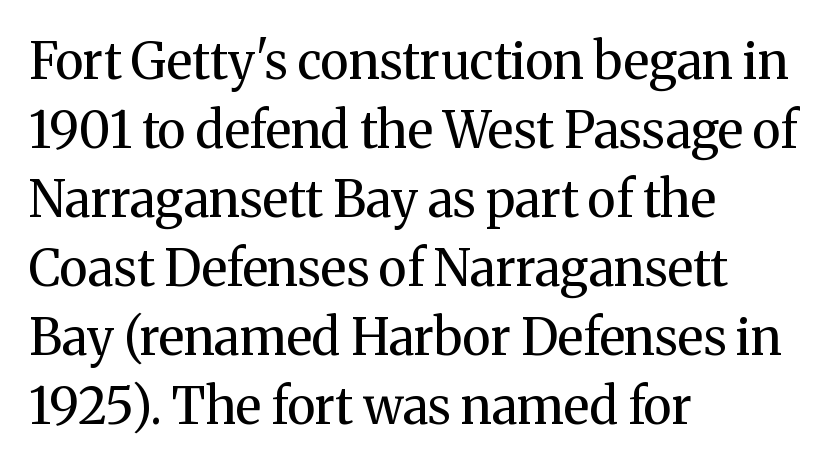
The image shows 50 px regular-weight serif type, upright; set left-aligned, normal line spacing (1.38x), normal letter spacing, not underlined; medium stroke contrast and a medium x-height.
